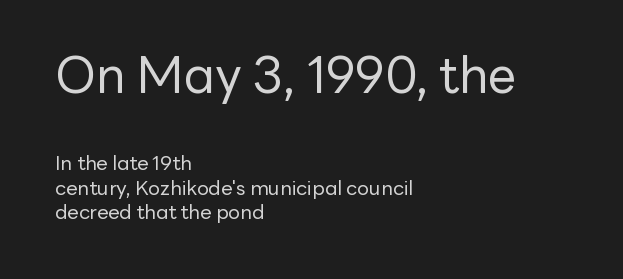
The image shows 50 px regular-weight sans-serif type, upright; set left-aligned, line spacing 1.21x, normal letter spacing, not underlined; the first (top) block is 2.5x larger; low stroke contrast and a medium x-height.
